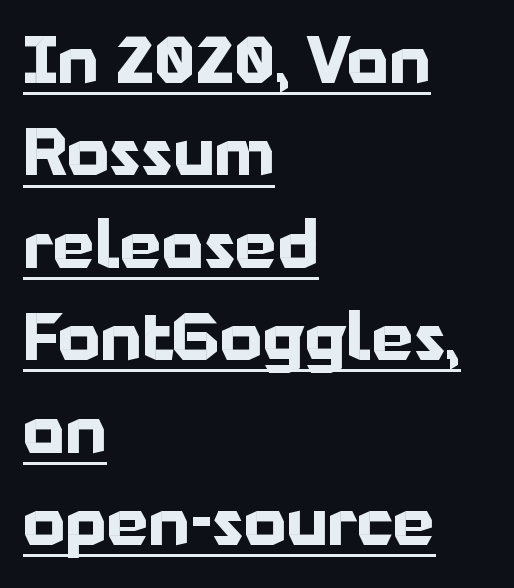
What stands out about the letter spacing? Nothing — it is the standard amount. Caption: multi-line text, flush left, ragged right. Think of a printed novel: that variable character pitch is what you see here. Each glyph is drawn with heavy, bold strokes. Beneath each row of characters lies a ruled line. This is roman type, the default non-slanted kind.
